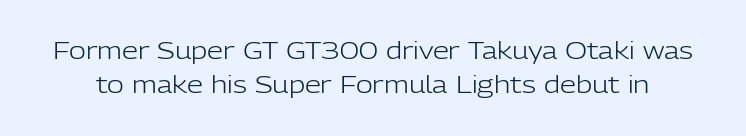
The lines sit at an ordinary, default distance from one another. Observe the ordinary spacing: letters are neighbours, not strangers. A bare baseline throughout the passage. Designer's note — italics off, roman on. Is this a heavy cut? Hardly; it is regular or lighter.
